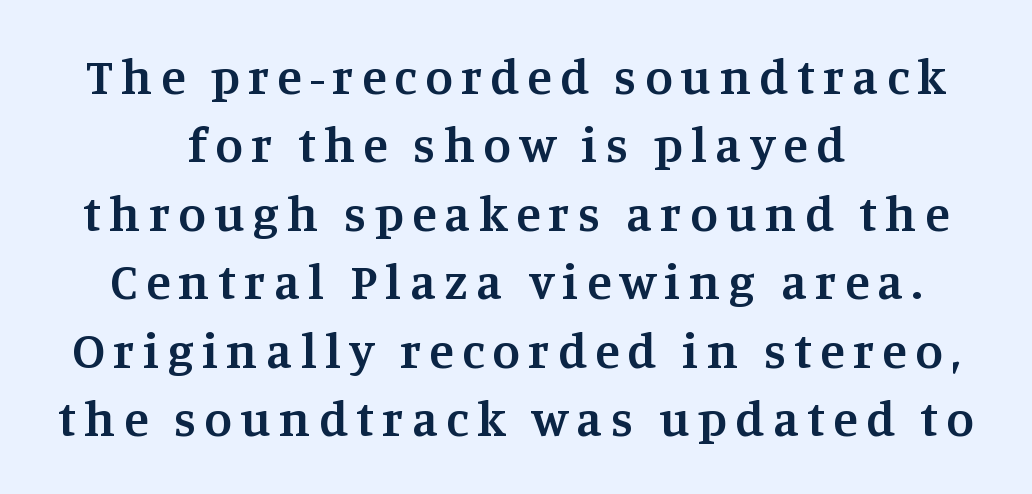
Q: Is the text bold? A: Semi-bold.
Q: Is the text italic (slanted)? A: No, it is upright.
Q: Is the typeface a serif or a sans-serif typeface? A: Serif.
Q: Is the text underlined? A: No.
Q: How is the paragraph aligned? A: Centered.
Q: Is the spacing between lines tight, normal or loose? A: Normal.
Q: Width (condensed, normal, or wide)? A: Normal.
Q: Stroke contrast? A: Medium.
Q: x-height? A: Large.
Q: Monospaced? A: No.
